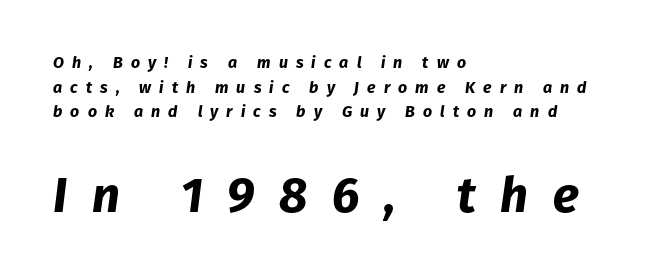
The face used here is rendered with a markedly widened letterfit. The font is running at its bold setting. Horizontal alignment here is leftward, the default for most running prose. You could not count columns in this text — the font is proportionally spaced. Descenders are the only things crossing below the line.
